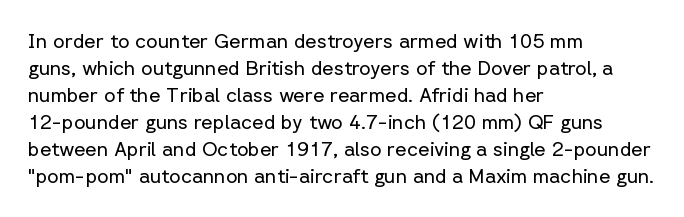
This sample uses an upright cut, with every glyph sitting square on the baseline. Reading down the column, the eye jumps a familiar distance to each next line. The horizontal fit of the characters is conventional and even. This is not heavy type; no bold has been used.
